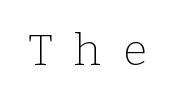
Q: Is the text bold? A: No.
Q: Is the text italic (slanted)? A: No, it is upright.
Q: Is the typeface a serif or a sans-serif typeface? A: Serif.
Q: Is the text underlined? A: No.
Q: Is the spacing between letters normal or unusually wide? A: Unusually wide.
Q: Width (condensed, normal, or wide)? A: Normal.
Q: Stroke contrast? A: Low.
Q: x-height? A: Medium.
Q: Monospaced? A: No.
